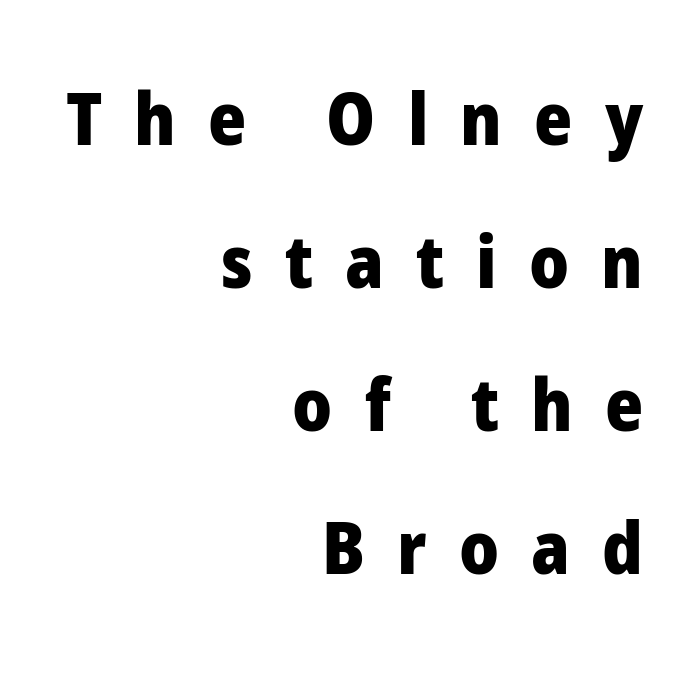
{"serif": "no", "italic": "no", "bold": "yes", "weight": "heavy", "width": "normal", "stroke_contrast": "low", "x_height": "medium", "monospaced": "no", "underline": "no", "align": "right", "line_spacing": "loose", "line_spacing_ratio": 1.96, "letter_spacing": "wide", "letter_spacing_em": 0.44, "glyph_px": 73}
